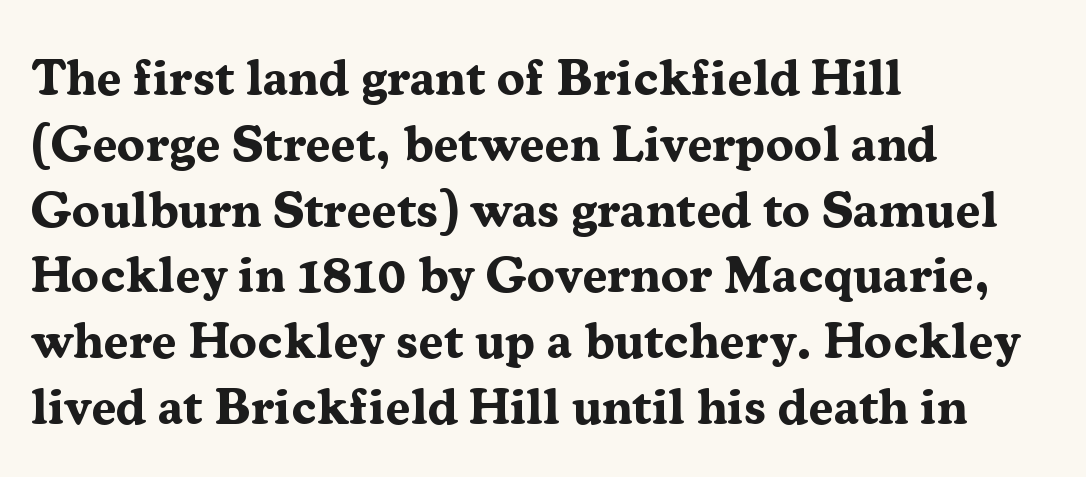
Q: Is the text bold? A: Yes.
Q: Is the text italic (slanted)? A: No, it is upright.
Q: Is the typeface a serif or a sans-serif typeface? A: Serif.
Q: Is the text underlined? A: No.
Q: How is the paragraph aligned? A: Left-aligned.
Q: Is the spacing between letters normal or unusually wide? A: Normal.
Q: Is the spacing between lines tight, normal or loose? A: Normal.
Q: Width (condensed, normal, or wide)? A: Normal.
Q: Stroke contrast? A: Medium.
Q: x-height? A: Medium.
Q: Monospaced? A: No.
